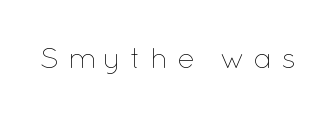
Glance below the letters and you will spot only blank space. A typesetter would call this proportional, since set widths differ per character. The face looks like a standard text weight, possibly lighter. This sample uses expanded letter spacing, leaving extra air between glyphs.
